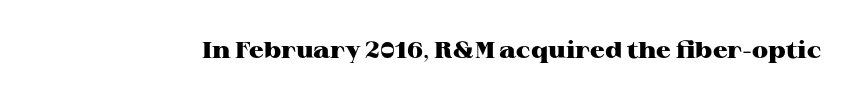
{"italic": "no", "bold": "yes", "underline": "no", "letter_spacing": "normal", "letter_spacing_em": 0.0, "glyph_px": 23}
